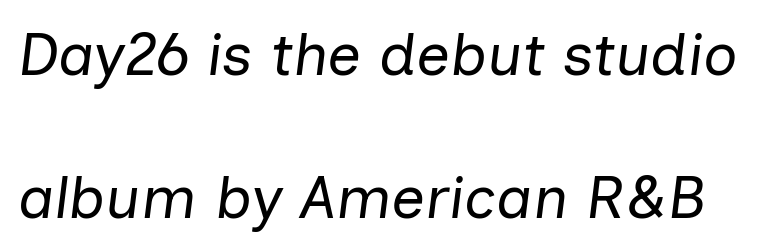
Q: Is the text bold? A: No.
Q: Is the text italic (slanted)? A: Yes, it leans right by about 7 degrees.
Q: Is the text underlined? A: No.
Q: Is the spacing between letters normal or unusually wide? A: Normal.
Q: Is the spacing between lines tight, normal or loose? A: Loose.
Q: Width (condensed, normal, or wide)? A: Normal.
Q: Stroke contrast? A: Low.
Q: x-height? A: Medium.
Q: Monospaced? A: No.
